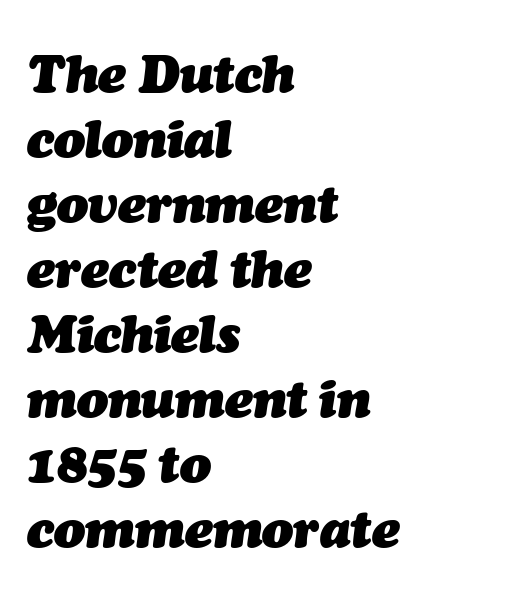
{"italic": "yes", "lean": "right", "slant_degrees": 7, "bold": "yes", "weight": "heavy", "width": "normal", "stroke_contrast": "medium", "x_height": "medium", "monospaced": "no", "underline": "no", "align": "left", "line_spacing": "normal", "line_spacing_ratio": 1.25, "letter_spacing": "normal", "letter_spacing_em": 0.0, "glyph_px": 52}
